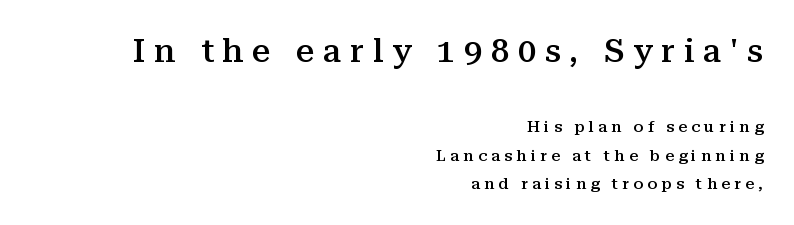
Q: Is the text bold? A: Semi-bold.
Q: Is the text italic (slanted)? A: No, it is upright.
Q: Is the typeface a serif or a sans-serif typeface? A: Serif.
Q: Is the text underlined? A: No.
Q: How is the paragraph aligned? A: Right-aligned.
Q: Is the spacing between letters normal or unusually wide? A: Unusually wide.
Q: Which block of text is set in a larger size, the first (top) or the second (bottom)? A: The first (top) one.
Q: Width (condensed, normal, or wide)? A: Normal.
Q: Stroke contrast? A: Medium.
Q: x-height? A: Medium.
Q: Monospaced? A: No.
